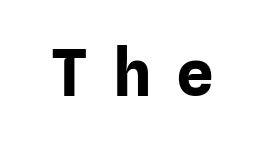
Notice how the stems are strictly vertical — no italics here. Each letter keeps its own natural width here, so spacing adapts to shape. Glyph-to-glyph distance is far greater than everyday printed text. The glyphs are unaccompanied by any horizontal stroke below them.
